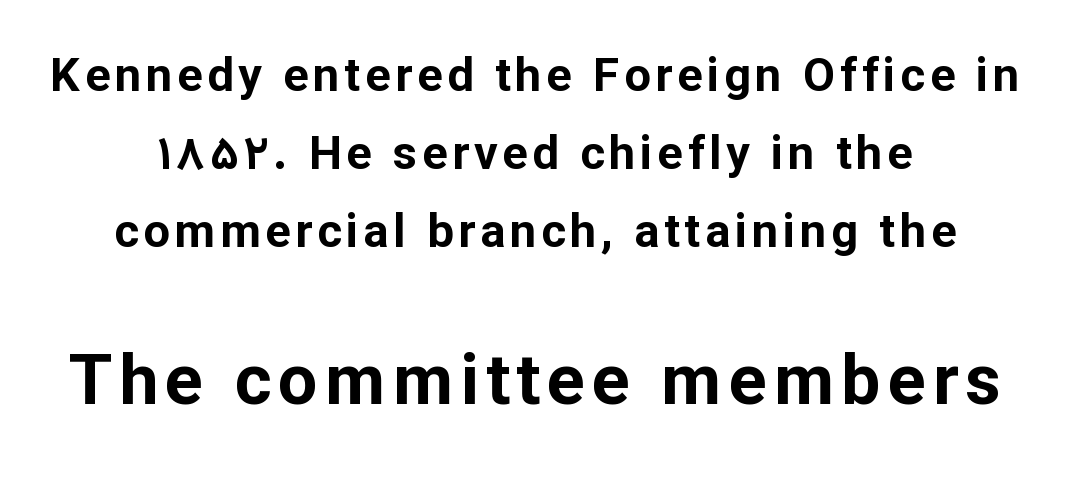
Q: Is the text bold? A: Yes.
Q: Is the text italic (slanted)? A: No, it is upright.
Q: Is the typeface a serif or a sans-serif typeface? A: Sans-serif.
Q: Is the text underlined? A: No.
Q: How is the paragraph aligned? A: Centered.
Q: Is the spacing between lines tight, normal or loose? A: Normal.
Q: Which block of text is set in a larger size, the first (top) or the second (bottom)? A: The second (bottom) one.
Q: Width (condensed, normal, or wide)? A: Normal.
Q: Stroke contrast? A: Low.
Q: x-height? A: Medium.
Q: Monospaced? A: No.
